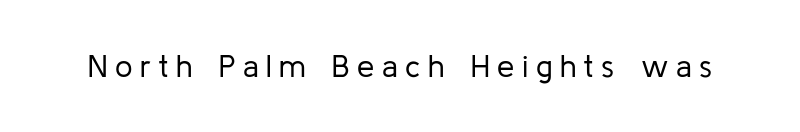
Q: Is the text bold? A: No.
Q: Is the text italic (slanted)? A: No, it is upright.
Q: Is the typeface a serif or a sans-serif typeface? A: Sans-serif.
Q: Is the text underlined? A: No.
Q: Is the spacing between letters normal or unusually wide? A: Unusually wide.
Q: Width (condensed, normal, or wide)? A: Normal.
Q: Stroke contrast? A: Low.
Q: x-height? A: Medium.
Q: Monospaced? A: No.
